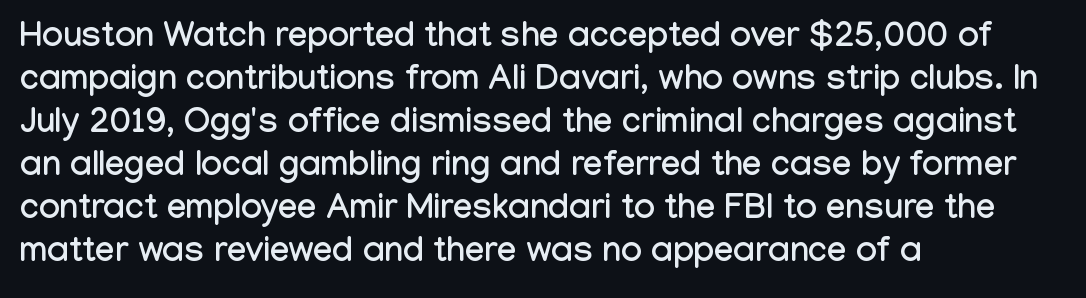
{"serif": "no", "italic": "no", "width": "condensed", "stroke_contrast": "low", "x_height": "medium", "monospaced": "no", "underline": "no", "align": "left", "line_spacing_ratio": 1.23, "letter_spacing": "normal", "letter_spacing_em": 0.0, "glyph_px": 35}
